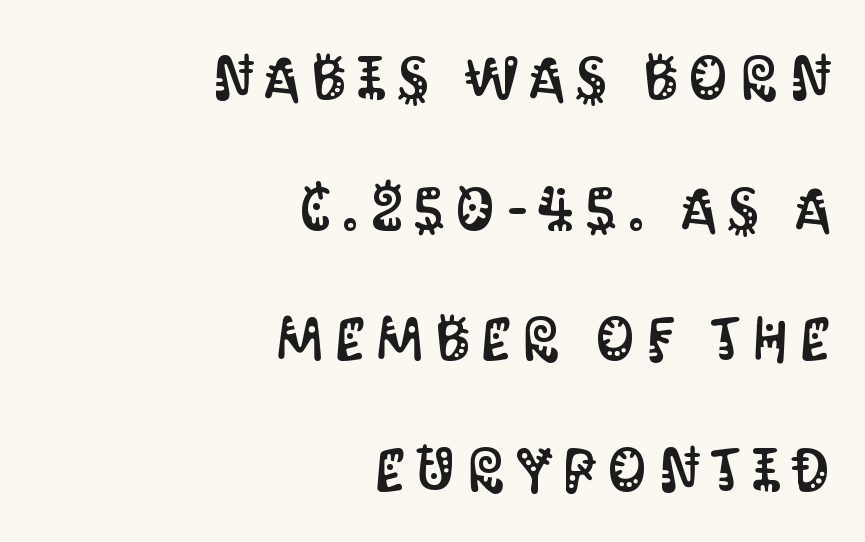
{"serif": "no", "italic": "no", "width": "condensed", "stroke_contrast": "medium", "x_height": "large", "monospaced": "no", "underline": "no", "align": "right", "line_spacing": "loose", "line_spacing_ratio": 2.14, "glyph_px": 61}
